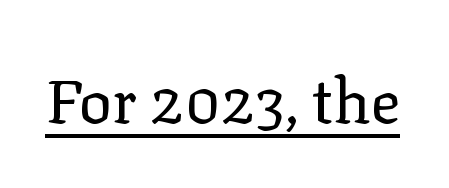
You could not count columns in this text — the font is proportionally spaced. The letters stand straight up with perfectly vertical stems. The type is set solid horizontally, with unmodified tracking. The glyphs are accompanied by a horizontal stroke just below them. Ink coverage per letter is moderate at most. Each letter's strokes conclude with small projecting serifs.
